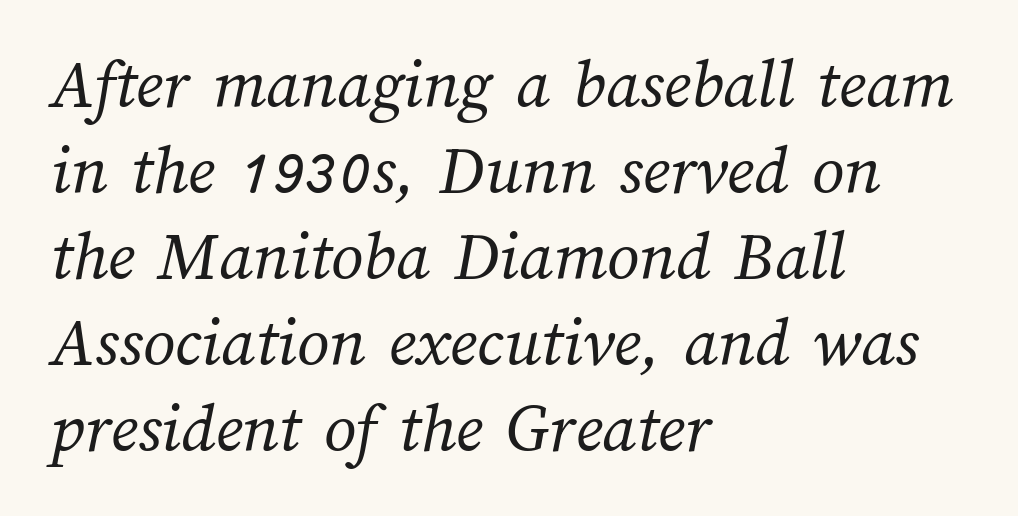
The image shows 71 px regular-weight type; set left-aligned, line spacing 1.21x, normal letter spacing, not underlined; medium stroke contrast and a medium x-height.
